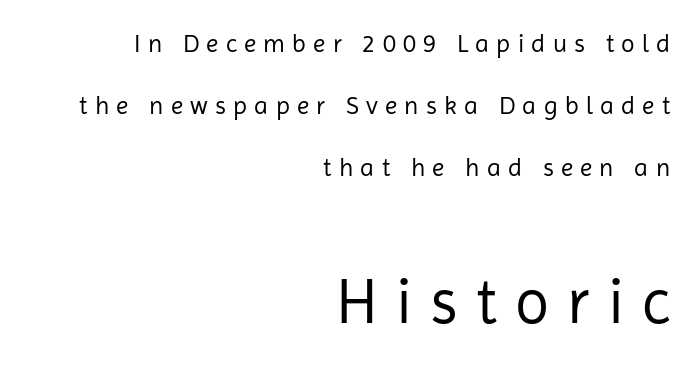
The lower block of text is set noticeably larger than the block above it. Alignment: flush right. The designer went with a sans here, leaving each stem footless. The typeface has the unassuming heft of standard copy or less.
